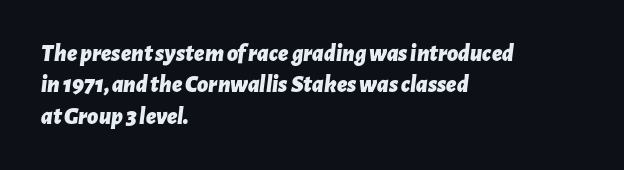
Leading: standard. Inter-character spacing is left at the font's built-in metrics. Honestly, there is no underline to notice here at all. A student would call this left alignment; a typographer would say flush left, rag right. The letters are bold, with thick, heavy strokes.
